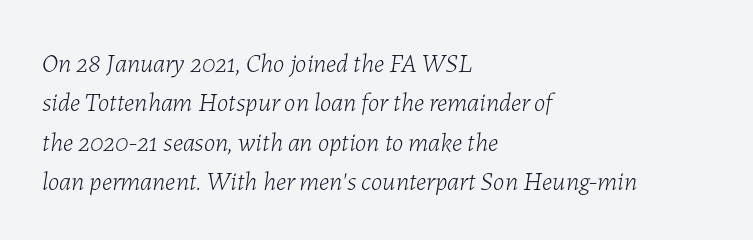
The image shows 26 px text type, italic (leaning right); set left-aligned, normal line spacing (1.51x), normal letter spacing, not underlined.
